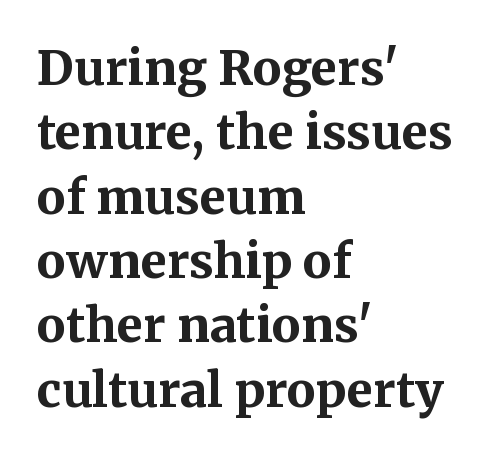
The image shows 48 px bold serif type, upright; set left-aligned, normal line spacing (1.34x), normal letter spacing, not underlined; medium stroke contrast and a medium x-height.
